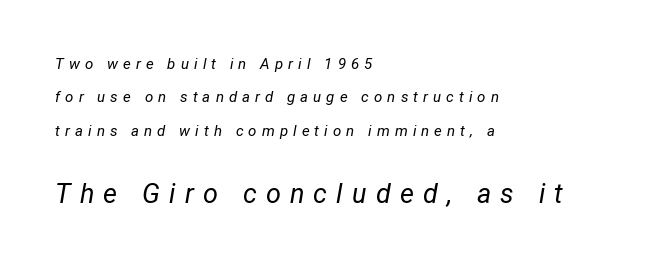
Q: Is the text bold? A: No.
Q: Is the text italic (slanted)? A: Yes, it leans right by about 12 degrees.
Q: Is the text underlined? A: No.
Q: How is the paragraph aligned? A: Left-aligned.
Q: Is the spacing between letters normal or unusually wide? A: Unusually wide.
Q: Is the spacing between lines tight, normal or loose? A: Loose.
Q: Which block of text is set in a larger size, the first (top) or the second (bottom)? A: The second (bottom) one.
